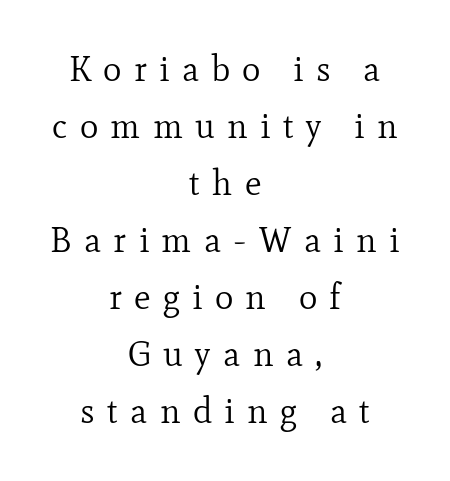
Q: Is the text bold? A: No.
Q: Is the text italic (slanted)? A: No, it is upright.
Q: Is the typeface a serif or a sans-serif typeface? A: Serif.
Q: Is the text underlined? A: No.
Q: How is the paragraph aligned? A: Centered.
Q: Is the spacing between letters normal or unusually wide? A: Unusually wide.
Q: Is the spacing between lines tight, normal or loose? A: Normal.
Q: Width (condensed, normal, or wide)? A: Normal.
Q: Stroke contrast? A: Low.
Q: x-height? A: Small.
Q: Monospaced? A: No.
